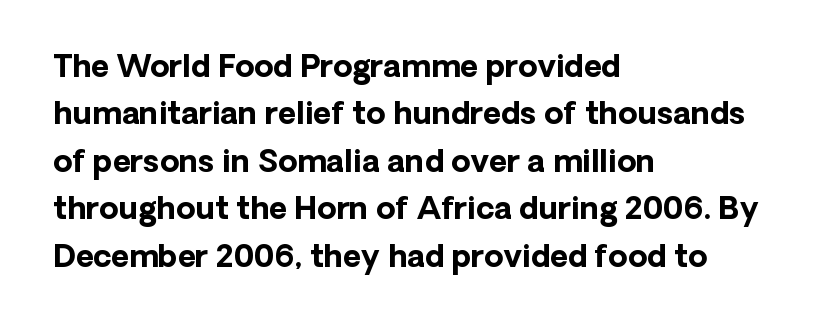
The image shows 31 px bold sans-serif type, upright; set left-aligned, normal line spacing (1.53x), normal letter spacing, not underlined; low stroke contrast and a medium x-height.
